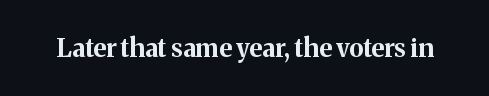
Underlining? Definitely not there. Strong, thick strokes mark this as bold type. This sample uses an upright cut, with every glyph sitting square on the baseline. A typesetter would call this zero additional tracking.
